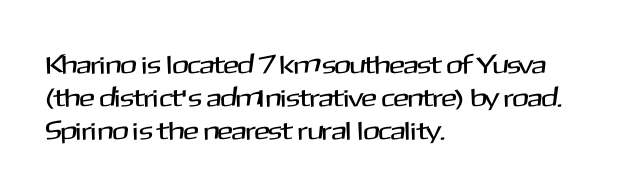
{"italic": "no", "underline": "no", "align": "left", "line_spacing": "normal", "line_spacing_ratio": 1.26, "letter_spacing": "normal", "letter_spacing_em": 0.0, "glyph_px": 26}
